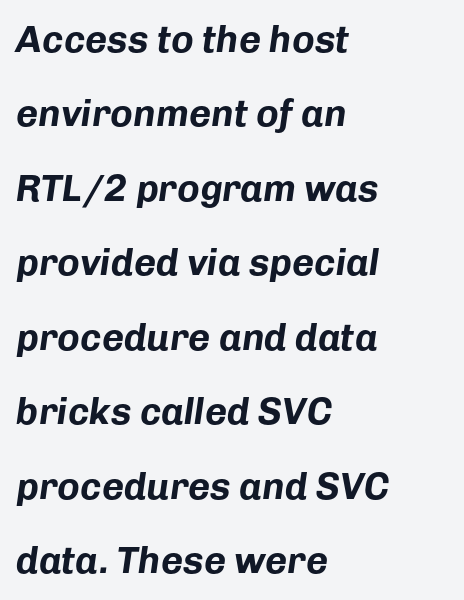
Q: Is the text bold? A: Yes.
Q: Is the text italic (slanted)? A: Yes, it leans right by about 8 degrees.
Q: Is the text underlined? A: No.
Q: How is the paragraph aligned? A: Left-aligned.
Q: Is the spacing between letters normal or unusually wide? A: Normal.
Q: Is the spacing between lines tight, normal or loose? A: Loose.
Q: Width (condensed, normal, or wide)? A: Normal.
Q: Stroke contrast? A: Low.
Q: x-height? A: Medium.
Q: Monospaced? A: No.
